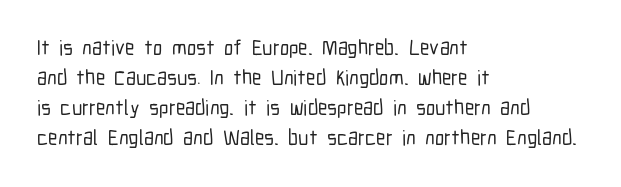
The image shows 21 px text type, upright; set left-aligned, normal line spacing (1.43x), normal letter spacing, not underlined.
